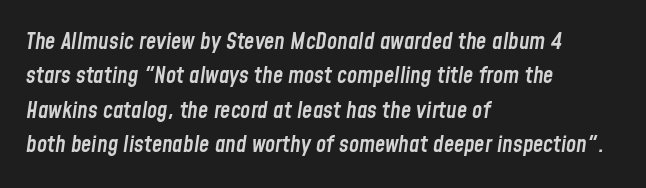
The rows are spaced the way most documents space them. Line beginnings align vertically; line endings do not. The type is set solid horizontally, with unmodified tracking. Descender tails drop into unmarked territory. These lines carry some extra weight — a demibold, not a full bold. Is the type slanted? Yes — the strokes lean at a clear angle.
